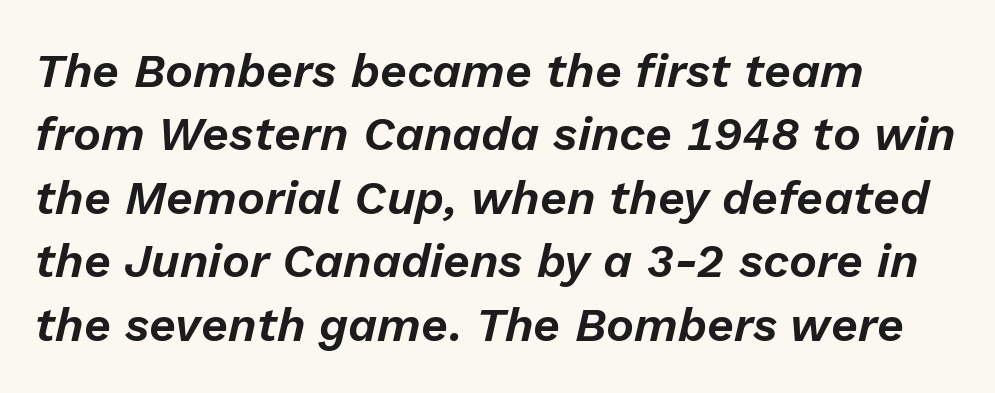
{"italic": "yes", "lean": "right", "slant_degrees": 13, "width": "normal", "stroke_contrast": "low", "x_height": "medium", "monospaced": "no", "underline": "no", "align": "left", "line_spacing": "normal", "line_spacing_ratio": 1.35, "letter_spacing": "normal", "letter_spacing_em": 0.0, "glyph_px": 47}
